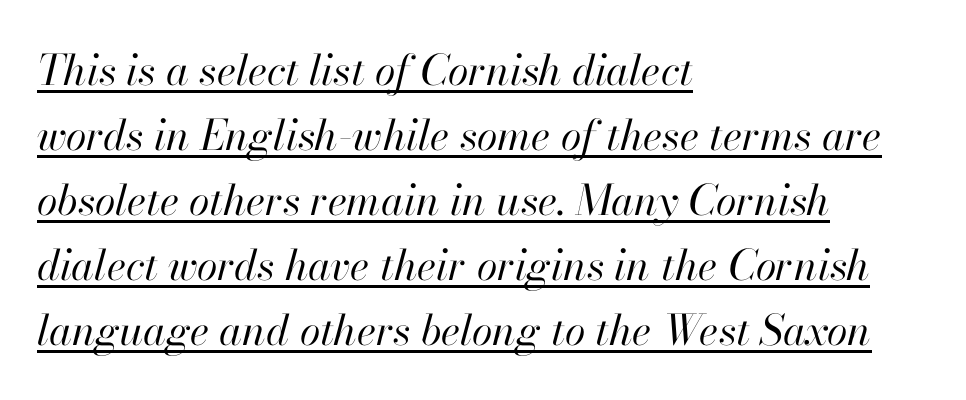
If you measured baseline to baseline, you'd find a middling distance. The passage is arranged the way most books set body copy — flush left. The rendering uses natural spacing where letterforms have individual widths. The passage shown has conventional tracking throughout.
